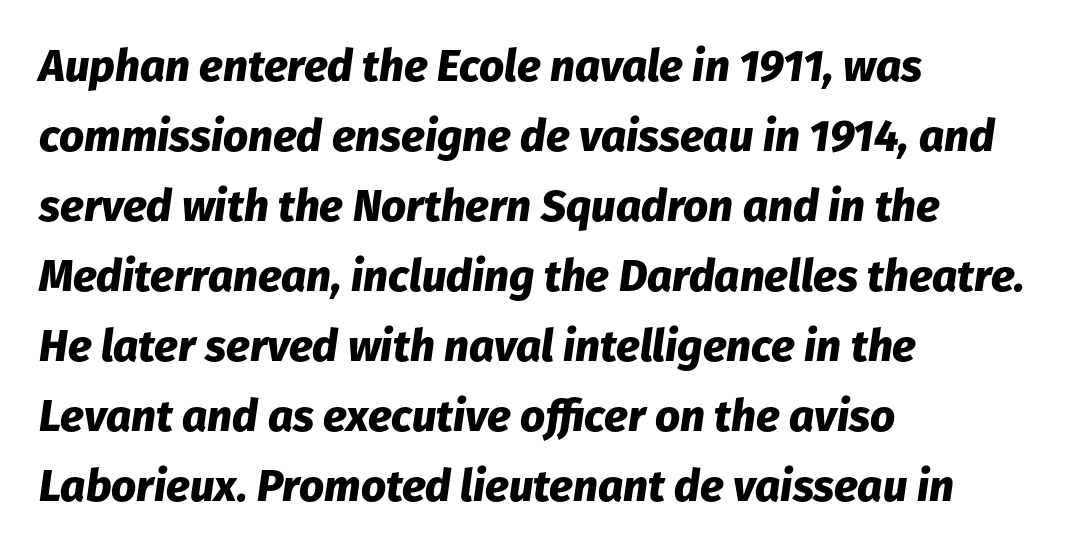
Q: Is the text bold? A: Yes.
Q: Is the text italic (slanted)? A: Yes, it leans right by about 8 degrees.
Q: Is the text underlined? A: No.
Q: How is the paragraph aligned? A: Left-aligned.
Q: Is the spacing between letters normal or unusually wide? A: Normal.
Q: Is the spacing between lines tight, normal or loose? A: Normal.
Q: Width (condensed, normal, or wide)? A: Normal.
Q: Stroke contrast? A: Low.
Q: x-height? A: Medium.
Q: Monospaced? A: No.
